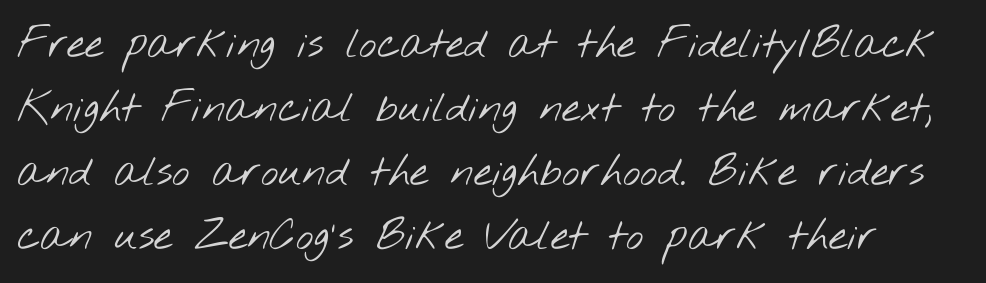
The image shows 42 px light, wide sans-serif type; set normal line spacing (1.52x), normal letter spacing, not underlined; low stroke contrast and a small x-height.
